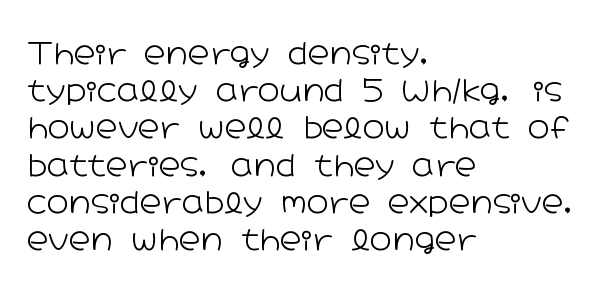
{"serif": "no", "italic": "no", "bold": "no", "weight": "light", "width": "wide", "stroke_contrast": "low", "x_height": "medium", "monospaced": "no", "underline": "no", "align": "left", "line_spacing_ratio": 1.24, "letter_spacing": "normal", "letter_spacing_em": 0.0, "glyph_px": 30}
